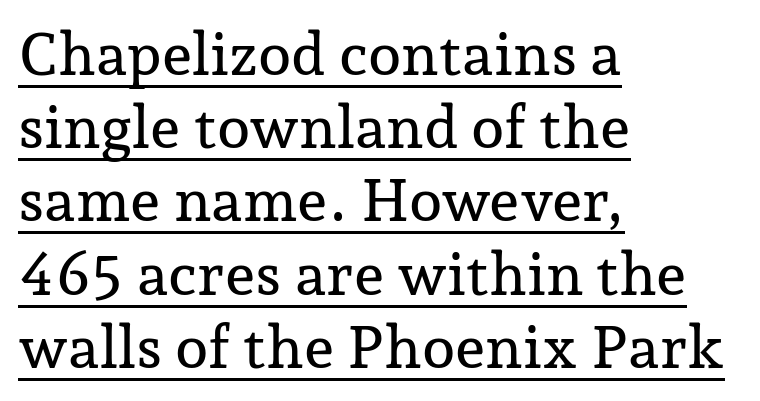
The image shows 60 px serif type, upright; set left-aligned, line spacing 1.22x, normal letter spacing, underlined; low stroke contrast and a medium x-height.
